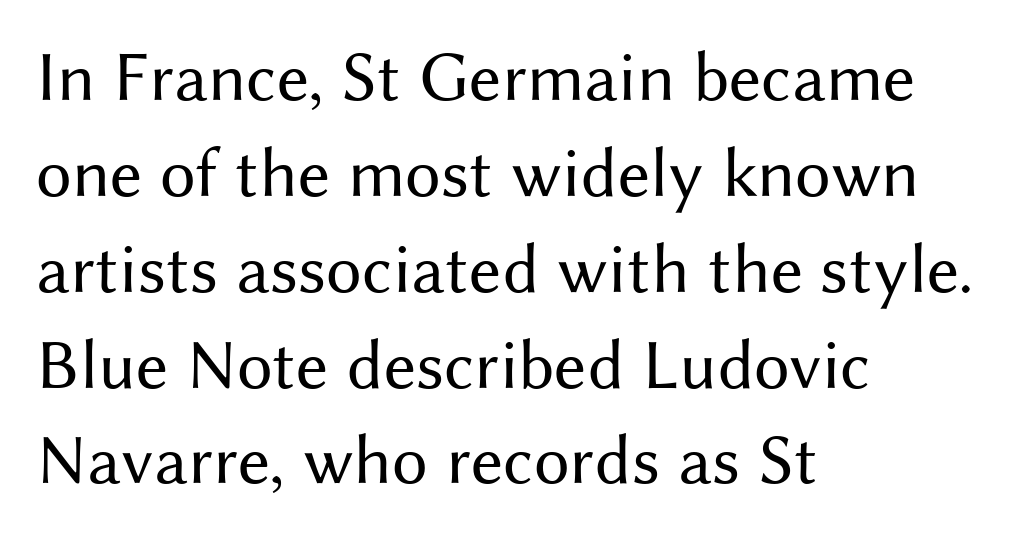
Q: Is the text bold? A: No.
Q: Is the text italic (slanted)? A: No, it is upright.
Q: Is the typeface a serif or a sans-serif typeface? A: Sans-serif.
Q: Is the text underlined? A: No.
Q: How is the paragraph aligned? A: Left-aligned.
Q: Is the spacing between letters normal or unusually wide? A: Normal.
Q: Is the spacing between lines tight, normal or loose? A: Normal.
Q: Width (condensed, normal, or wide)? A: Normal.
Q: Stroke contrast? A: Medium.
Q: x-height? A: Medium.
Q: Monospaced? A: No.
